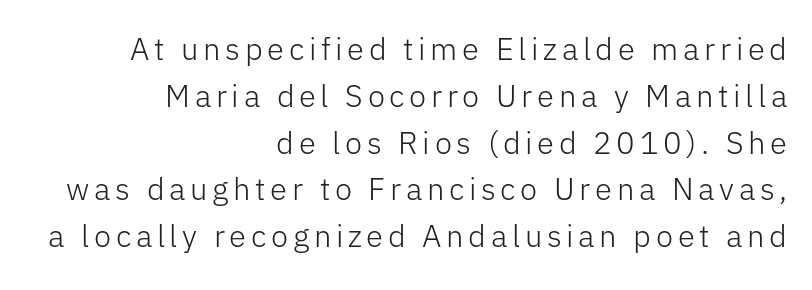
{"serif": "no", "italic": "no", "bold": "no", "weight": "light", "width": "normal", "stroke_contrast": "low", "x_height": "medium", "monospaced": "no", "underline": "no", "align": "right", "line_spacing": "normal", "line_spacing_ratio": 1.51, "glyph_px": 31}
